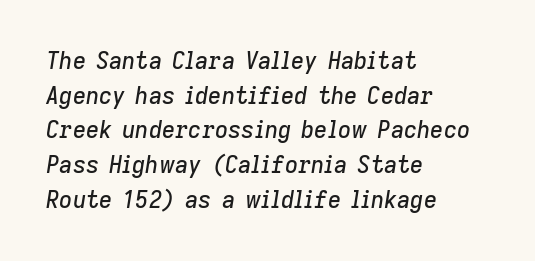
Q: Is the text italic (slanted)? A: Yes, it leans right by about 9 degrees.
Q: Is the text underlined? A: No.
Q: How is the paragraph aligned? A: Left-aligned.
Q: Is the spacing between letters normal or unusually wide? A: Normal.
Q: Is the spacing between lines tight, normal or loose? A: Normal.
